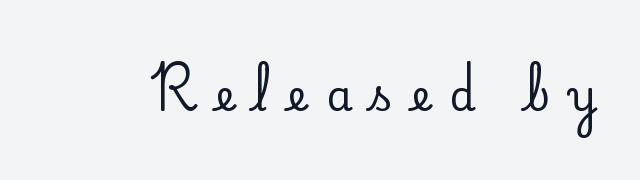
The image shows 42 px serif type, upright; set unusually wide letter spacing (+0.44 em), not underlined; low stroke contrast and a small x-height.
